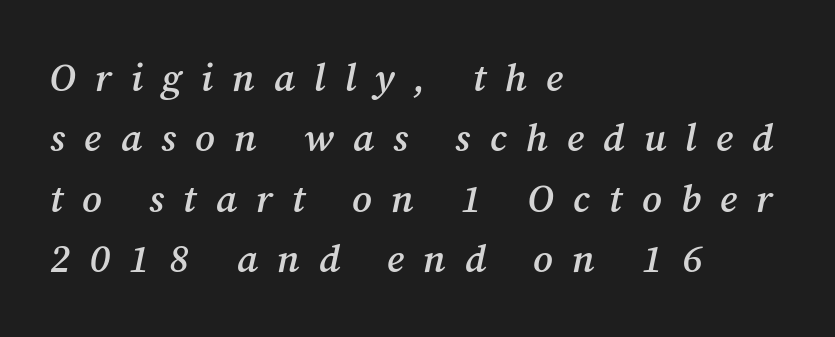
The image shows 39 px semibold serif type, italic (leaning right); set left-aligned, normal line spacing (1.55x), unusually wide letter spacing (+0.49 em), not underlined; medium stroke contrast and a medium x-height.
